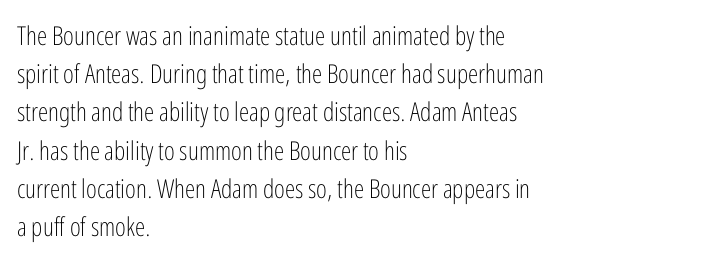
The vertical gap from one line to the next is medium. Quick note: underline off. The characters are drawn with everyday or finer stroke widths. A typesetter would mark this as roman, not italic. Caption: multi-line text, flush left, ragged right.
